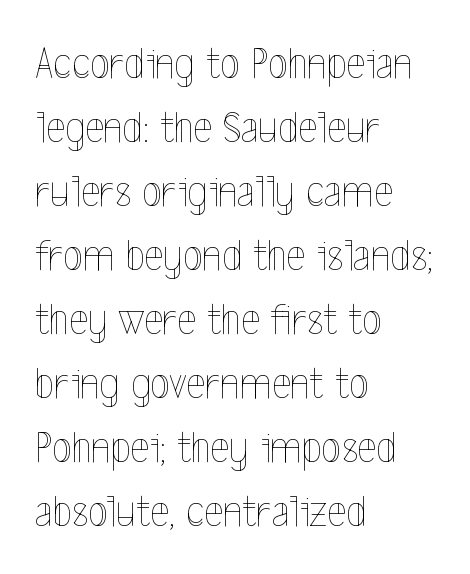
{"italic": "no", "bold": "no", "weight": "thin", "width": "condensed", "x_height": "medium", "monospaced": "no", "underline": "no", "align": "left", "line_spacing": "normal", "line_spacing_ratio": 1.39, "letter_spacing": "normal", "letter_spacing_em": 0.0, "glyph_px": 46}
